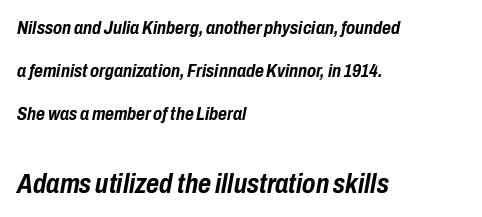
The image shows 28 px semibold, condensed type, italic (leaning right); set left-aligned, loose line spacing (2.26x), normal letter spacing, not underlined; the second (bottom) block is 1.47x larger; low stroke contrast and a medium x-height.
